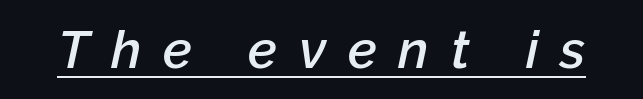
Q: Is the text bold? A: Semi-bold.
Q: Is the text italic (slanted)? A: Yes, it leans right by about 12 degrees.
Q: Is the text underlined? A: Yes.
Q: Is the spacing between letters normal or unusually wide? A: Unusually wide.
Q: Width (condensed, normal, or wide)? A: Normal.
Q: Stroke contrast? A: Low.
Q: x-height? A: Medium.
Q: Monospaced? A: No.
